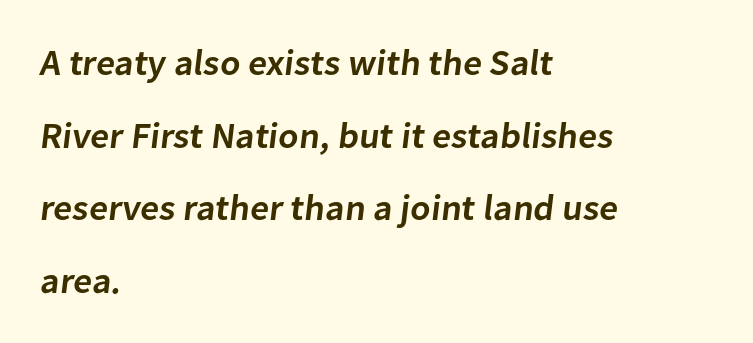
Q: Is the text bold? A: Semi-bold.
Q: Is the typeface a serif or a sans-serif typeface? A: Sans-serif.
Q: Is the text underlined? A: No.
Q: How is the paragraph aligned? A: Left-aligned.
Q: Is the spacing between letters normal or unusually wide? A: Normal.
Q: Is the spacing between lines tight, normal or loose? A: Loose.
Q: Width (condensed, normal, or wide)? A: Normal.
Q: Stroke contrast? A: Low.
Q: x-height? A: Medium.
Q: Monospaced? A: No.
